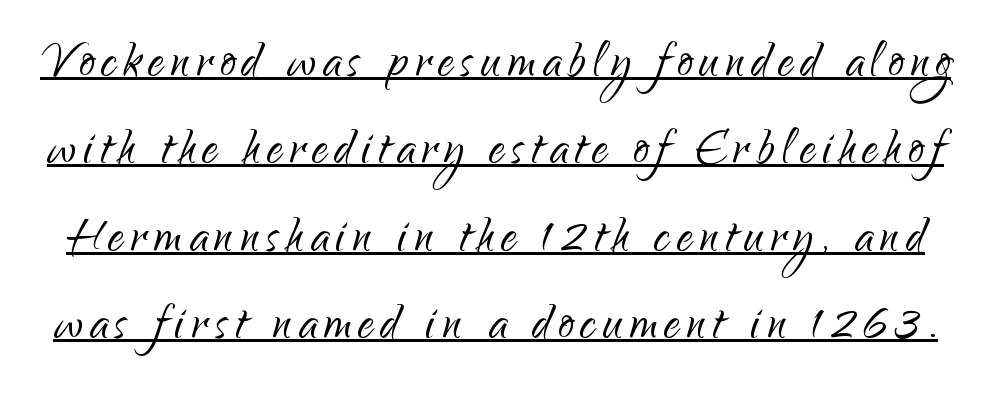
Q: Is the text bold? A: No.
Q: Is the text italic (slanted)? A: Yes.
Q: Is the typeface a serif or a sans-serif typeface? A: Sans-serif.
Q: Is the text underlined? A: Yes.
Q: Is the spacing between lines tight, normal or loose? A: Normal.
Q: Width (condensed, normal, or wide)? A: Normal.
Q: Stroke contrast? A: Low.
Q: x-height? A: Small.
Q: Monospaced? A: No.
